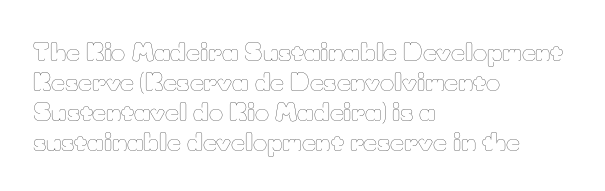
Q: Is the text bold? A: No.
Q: Is the text italic (slanted)? A: No, it is upright.
Q: Is the text underlined? A: No.
Q: How is the paragraph aligned? A: Left-aligned.
Q: Is the spacing between letters normal or unusually wide? A: Normal.
Q: Is the spacing between lines tight, normal or loose? A: Normal.
